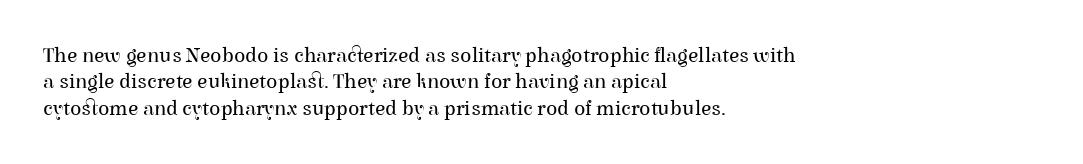
The image shows 21 px text type, upright; set left-aligned, normal line spacing (1.26x), normal letter spacing, not underlined.
